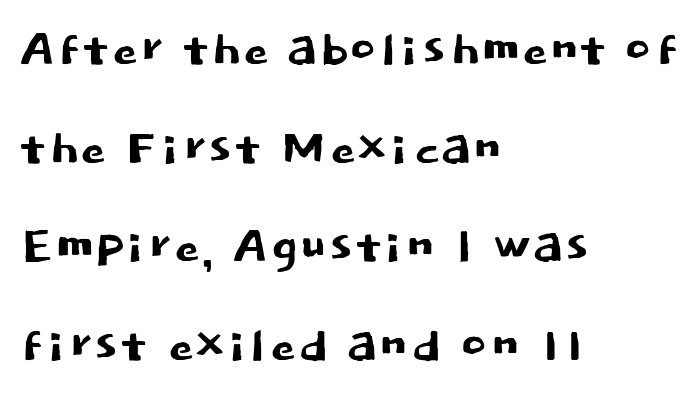
The image shows 64 px sans-serif type, upright; set left-aligned, normal line spacing (1.54x), normal letter spacing, not underlined; low stroke contrast and a large x-height.
